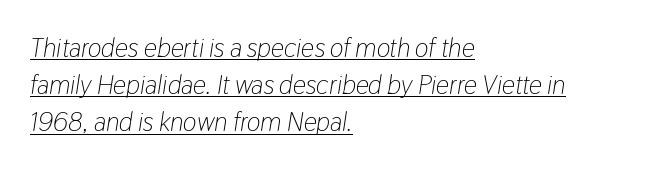
A baseline rule has been typeset under these characters. The gaps between neighbouring characters are ordinary and unremarkable. This sample uses an oblique cut, with every glyph tilted off the vertical. A quiet, ordinary-to-light weight characterises the typeface. Typeset ragged right — the left edge is the straight one.
